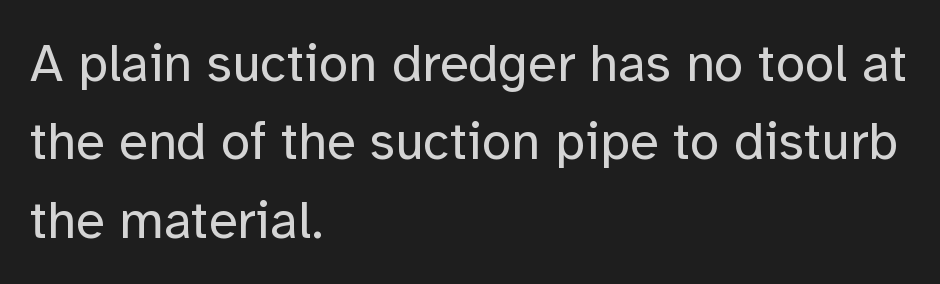
{"serif": "no", "italic": "no", "bold": "no", "weight": "regular", "width": "normal", "stroke_contrast": "low", "x_height": "medium", "monospaced": "no", "underline": "no", "align": "left", "line_spacing": "normal", "line_spacing_ratio": 1.48, "letter_spacing": "normal", "letter_spacing_em": 0.0, "glyph_px": 53}
